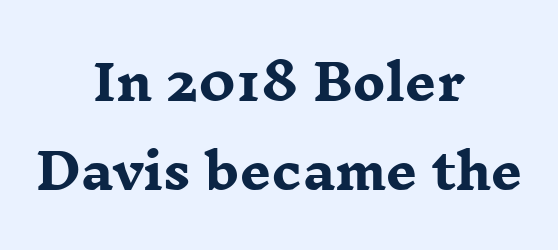
Q: Is the text bold? A: Yes.
Q: Is the text italic (slanted)? A: No, it is upright.
Q: Is the typeface a serif or a sans-serif typeface? A: Serif.
Q: Is the text underlined? A: No.
Q: How is the paragraph aligned? A: Centered.
Q: Is the spacing between letters normal or unusually wide? A: Normal.
Q: Width (condensed, normal, or wide)? A: Wide.
Q: Stroke contrast? A: Low.
Q: x-height? A: Medium.
Q: Monospaced? A: No.
